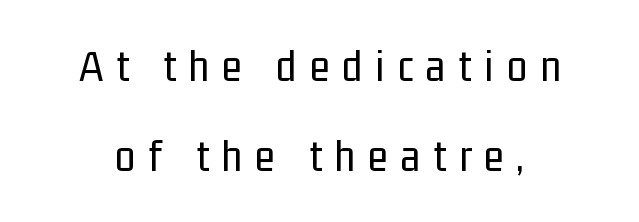
The image shows 46 px regular-weight, condensed sans-serif type, upright; set loose line spacing (1.96x), unusually wide letter spacing (+0.28 em), not underlined; low stroke contrast and a medium x-height.
